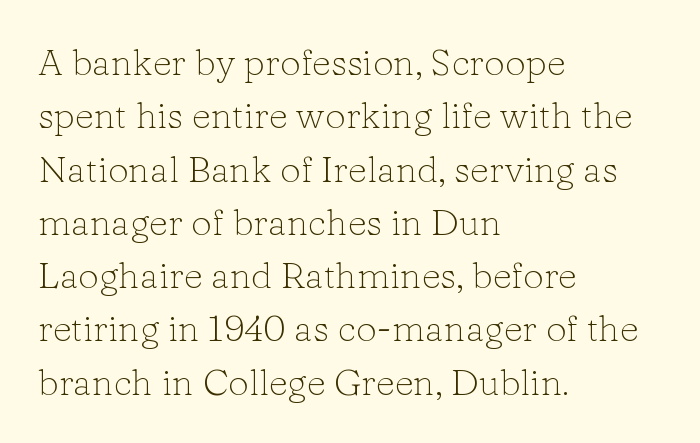
Q: Is the text bold? A: No.
Q: Is the text italic (slanted)? A: No, it is upright.
Q: Is the typeface a serif or a sans-serif typeface? A: Serif.
Q: Is the text underlined? A: No.
Q: How is the paragraph aligned? A: Left-aligned.
Q: Is the spacing between letters normal or unusually wide? A: Normal.
Q: Is the spacing between lines tight, normal or loose? A: Normal.
Q: Width (condensed, normal, or wide)? A: Normal.
Q: Stroke contrast? A: Low.
Q: x-height? A: Medium.
Q: Monospaced? A: No.
